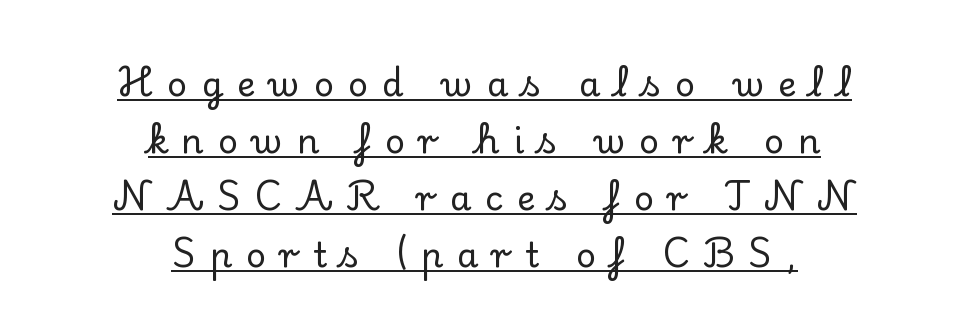
{"serif": "yes", "italic": "no", "width": "normal", "stroke_contrast": "low", "x_height": "small", "monospaced": "no", "underline": "yes", "align": "center", "line_spacing": "normal", "line_spacing_ratio": 1.63, "letter_spacing": "wide", "letter_spacing_em": 0.39, "glyph_px": 35}
